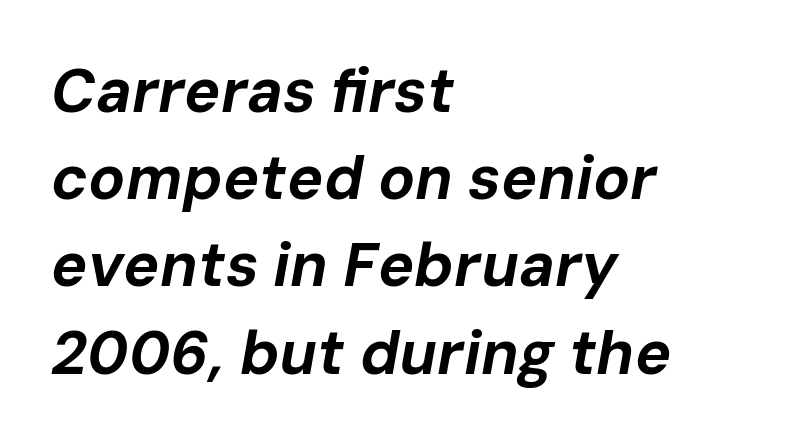
The text carries the slant typical of an italic or oblique font. Leading: standard. The passage shown is typed in a proportional face where columns would drift. The characters look thick and weighty, a clear bold. Honestly, there is no underline to notice here at all. Does extra space separate the letters? No, they use regular spacing.
